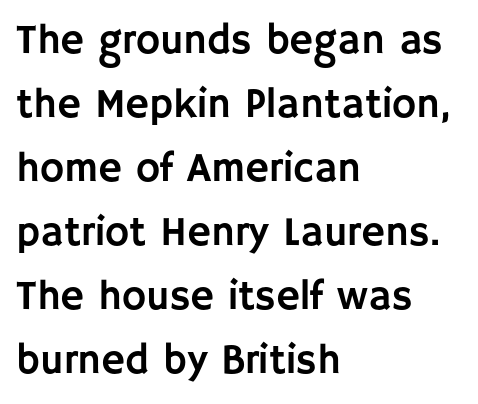
{"serif": "no", "italic": "no", "width": "normal", "stroke_contrast": "low", "x_height": "large", "monospaced": "no", "underline": "no", "align": "left", "line_spacing": "normal", "line_spacing_ratio": 1.56, "letter_spacing": "normal", "letter_spacing_em": 0.0, "glyph_px": 41}
